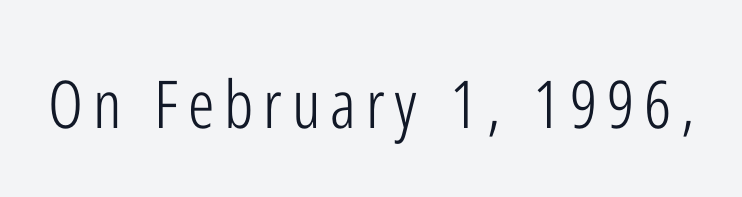
{"serif": "no", "italic": "no", "bold": "no", "weight": "light", "width": "condensed", "stroke_contrast": "low", "x_height": "medium", "monospaced": "no", "underline": "no", "glyph_px": 66}
